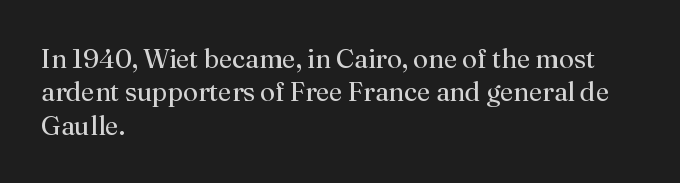
The image shows 27 px text type, upright; set left-aligned, line spacing 1.24x, normal letter spacing, not underlined.
